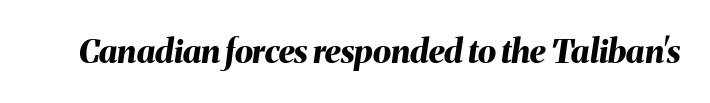
{"italic": "yes", "lean": "right", "slant_degrees": 8, "bold": "yes", "weight": "bold", "width": "normal", "stroke_contrast": "medium", "x_height": "medium", "monospaced": "no", "underline": "no", "letter_spacing": "normal", "letter_spacing_em": 0.0, "glyph_px": 33}
